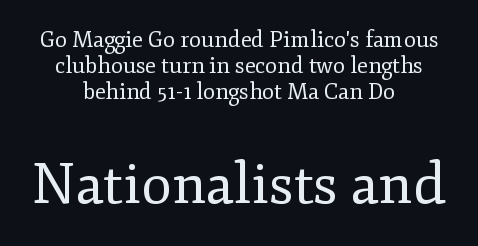
{"serif": "yes", "italic": "no", "bold": "no", "weight": "regular", "width": "normal", "stroke_contrast": "low", "x_height": "small", "monospaced": "no", "underline": "no", "align": "center", "line_spacing_ratio": 1.18, "letter_spacing": "normal", "letter_spacing_em": 0.0, "larger_block": "second", "size_ratio": 2.55, "glyph_px": 56}
